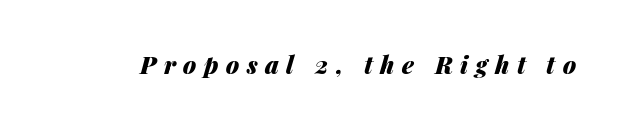
Q: Is the text bold? A: Yes.
Q: Is the text italic (slanted)? A: Yes, it leans right by about 14 degrees.
Q: Is the text underlined? A: No.
Q: Is the spacing between letters normal or unusually wide? A: Unusually wide.
